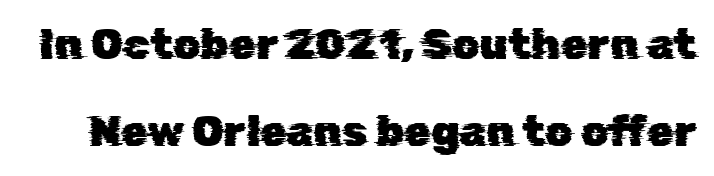
The glyphs in this specimen are sans serif. Honestly, there is no underline to notice here at all. The passage shown is typed in a proportional face where columns would drift. The letterforms sit shoulder to shoulder at normal distance.
